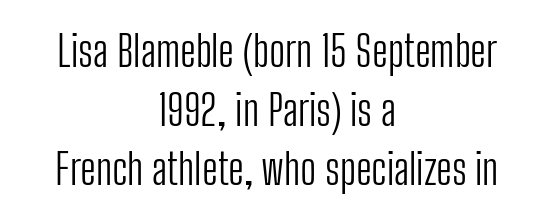
The lines sit at an ordinary, default distance from one another. Underlining? Definitely not there. These glyphs show unthickened strokes, regular width or finer. A sans-serif font was chosen for this passage.
